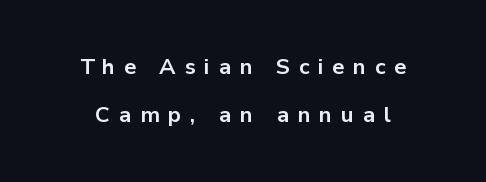
Q: Is the text bold? A: Yes.
Q: Is the text italic (slanted)? A: No, it is upright.
Q: Is the text underlined? A: No.
Q: Is the spacing between letters normal or unusually wide? A: Unusually wide.
Q: Is the spacing between lines tight, normal or loose? A: Loose.
